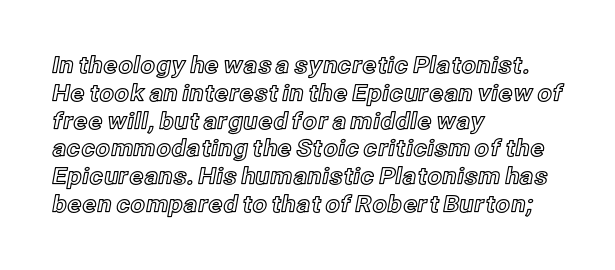
The image shows 23 px text type; set left-aligned, line spacing 1.21x, normal letter spacing, not underlined.
